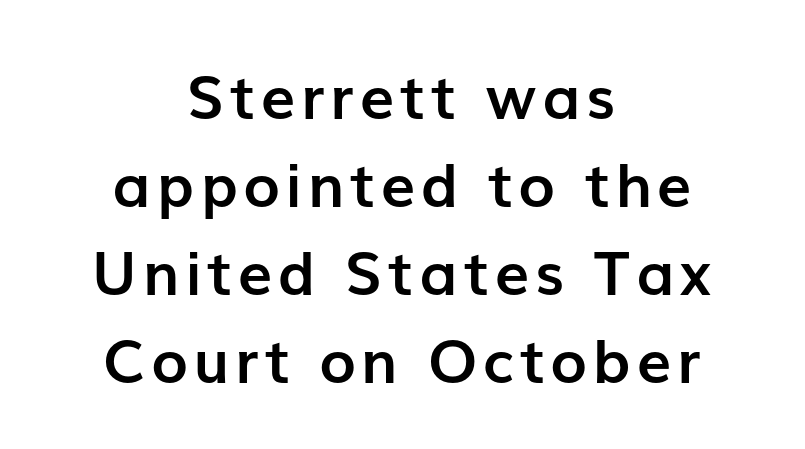
{"serif": "no", "italic": "no", "bold": "yes", "weight": "semibold", "width": "normal", "stroke_contrast": "low", "x_height": "medium", "monospaced": "no", "underline": "no", "align": "center", "line_spacing": "normal", "line_spacing_ratio": 1.44, "glyph_px": 61}
